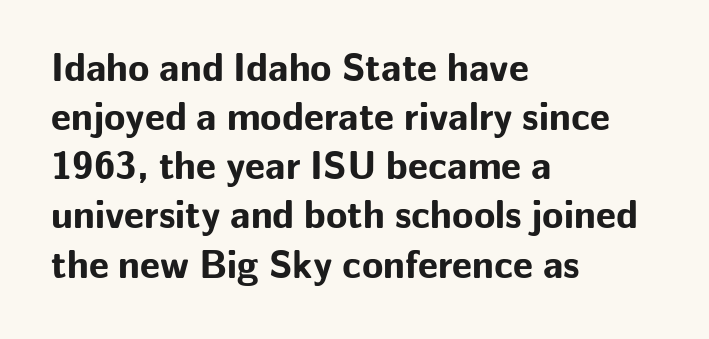
The image shows 39 px bold sans-serif type, upright; set left-aligned, normal line spacing (1.26x), normal letter spacing, not underlined; low stroke contrast and a medium x-height.
